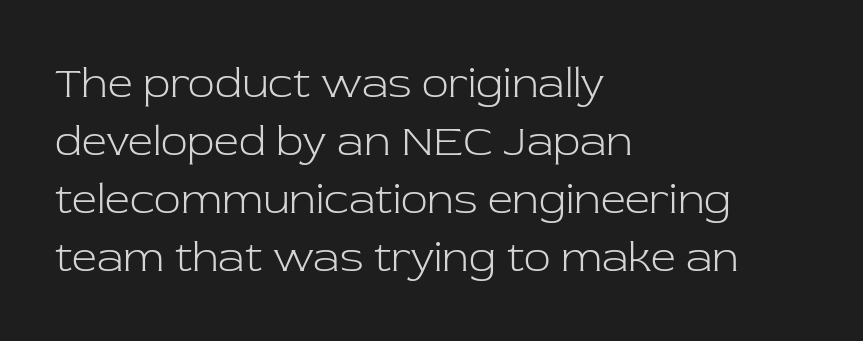
The image shows 44 px light serif type, upright; set left-aligned, normal line spacing (1.32x), normal letter spacing, not underlined; low stroke contrast and a medium x-height.
